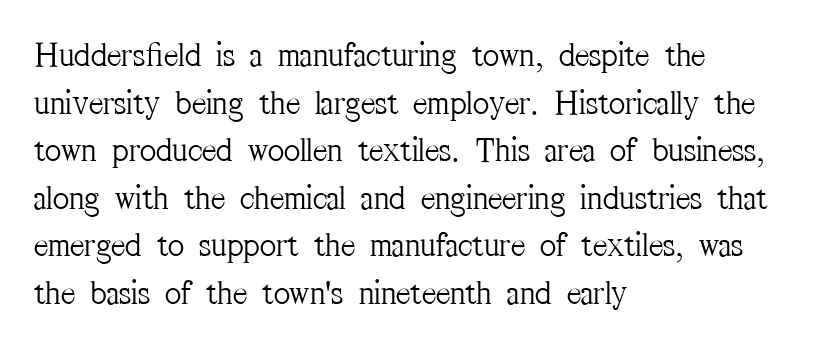
{"serif": "yes", "italic": "no", "bold": "no", "weight": "light", "width": "condensed", "stroke_contrast": "medium", "x_height": "medium", "monospaced": "no", "underline": "no", "align": "left", "line_spacing": "normal", "line_spacing_ratio": 1.36, "letter_spacing": "normal", "letter_spacing_em": 0.0, "glyph_px": 35}
